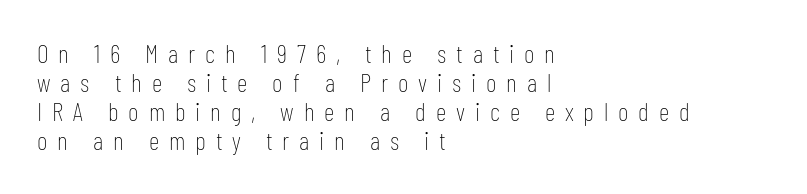
{"italic": "no", "bold": "no", "underline": "no", "align": "left", "line_spacing": "tight", "line_spacing_ratio": 1.12, "letter_spacing": "wide", "letter_spacing_em": 0.38, "glyph_px": 26}
